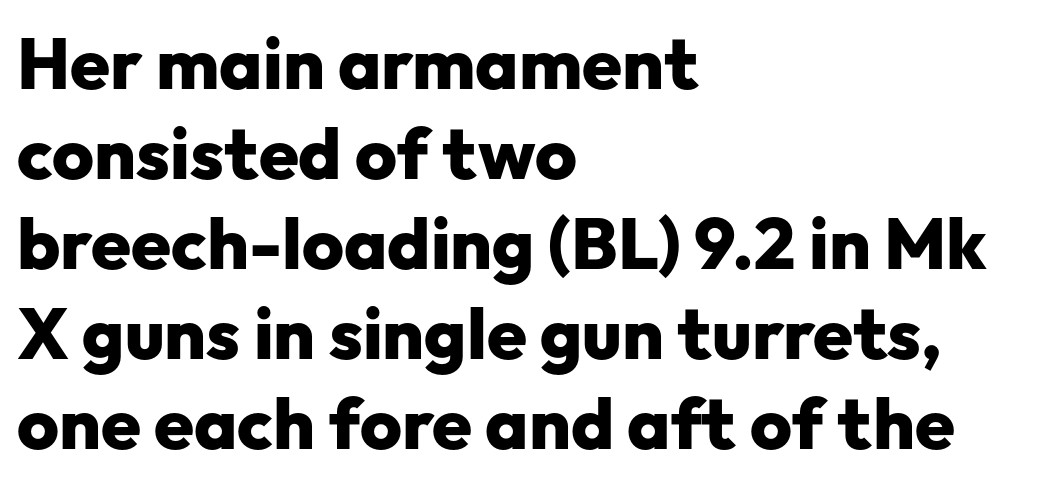
Standard letterfit; no display-style spreading of the glyphs. In terms of leading, this rendering sits right in the middle. When letters stand straight like this, we call the style roman or upright. Typographic density is high because the face is bold.
